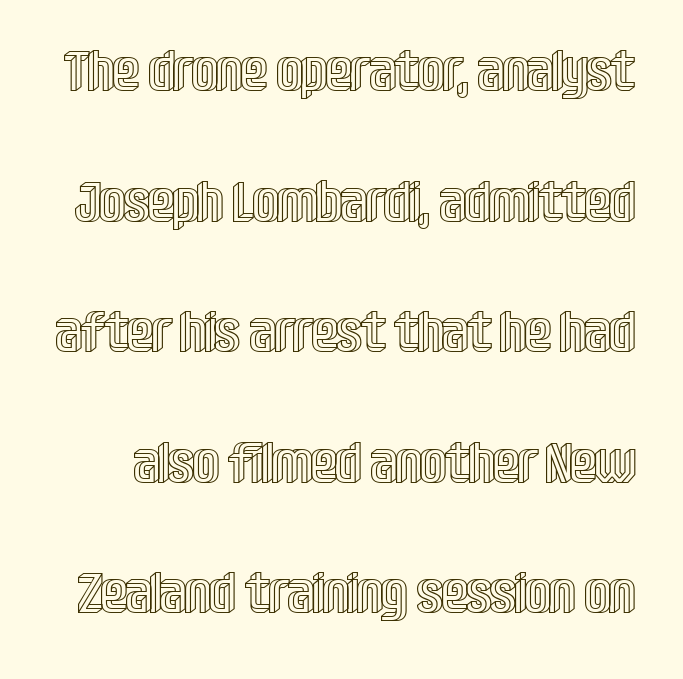
The image shows 57 px condensed type, upright; set loose line spacing (2.29x), normal letter spacing, not underlined; a large x-height.
